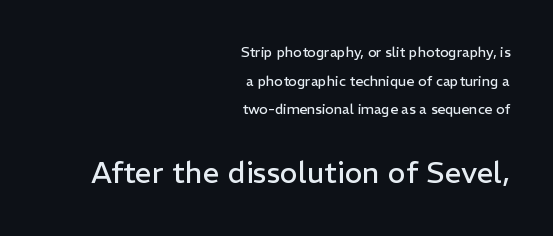
You could not count columns in this text — the font is proportionally spaced. The setting favours the right margin, as signatures and pull-quotes sometimes do. Examine the stroke ends and you'll find no serifs. The more generous point size was reserved for the lower chunk. Is the type heavy? It reads as light-to-regular instead.
